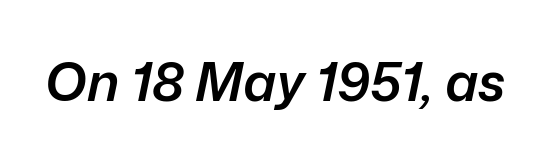
{"italic": "yes", "lean": "right", "slant_degrees": 12, "bold": "semi", "weight": "semibold", "width": "normal", "stroke_contrast": "low", "x_height": "medium", "monospaced": "no", "underline": "no", "letter_spacing": "normal", "letter_spacing_em": 0.0, "glyph_px": 53}
